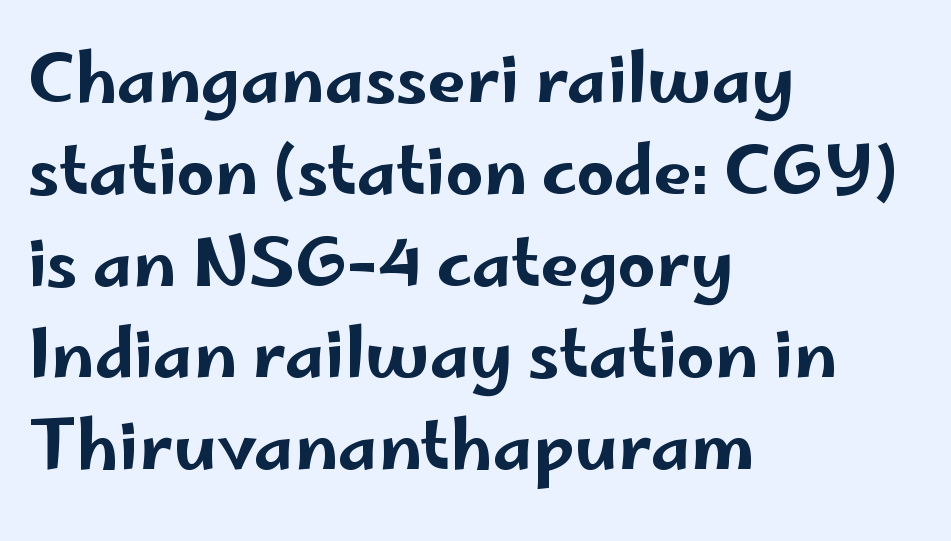
{"serif": "no", "italic": "no", "width": "wide", "stroke_contrast": "low", "x_height": "small", "monospaced": "no", "underline": "no", "align": "left", "line_spacing": "normal", "line_spacing_ratio": 1.37, "letter_spacing": "normal", "letter_spacing_em": 0.0, "glyph_px": 67}
